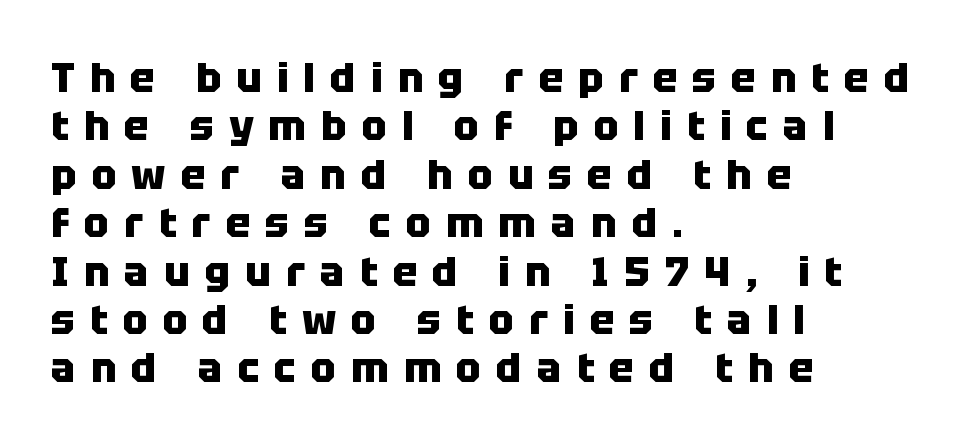
The image shows 41 px heavy sans-serif type, upright; set left-aligned, line spacing 1.18x, unusually wide letter spacing (+0.37 em), not underlined; low stroke contrast and a large x-height.
